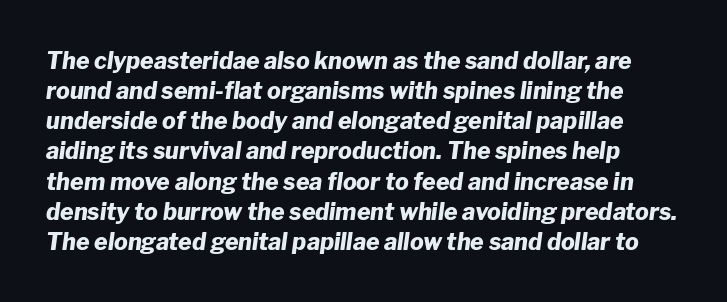
The image shows 23 px bold type, italic (leaning right); set normal line spacing (1.31x), normal letter spacing, not underlined.
